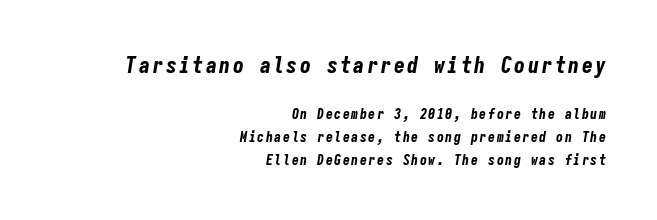
The image shows 22 px bold type, italic (leaning right); set right-aligned, normal line spacing (1.64x), not underlined; the first (top) block is 1.57x larger.
